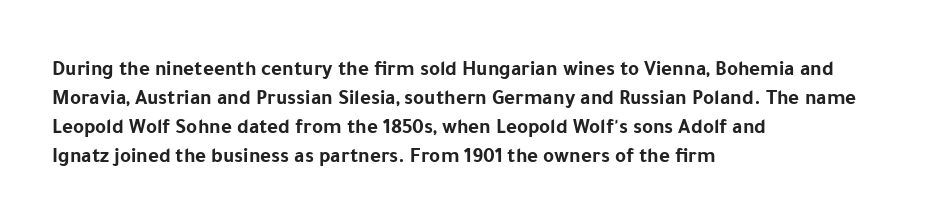
{"italic": "no", "bold": "yes", "underline": "no", "align": "left", "line_spacing": "normal", "line_spacing_ratio": 1.38, "letter_spacing": "normal", "letter_spacing_em": 0.0, "glyph_px": 21}
